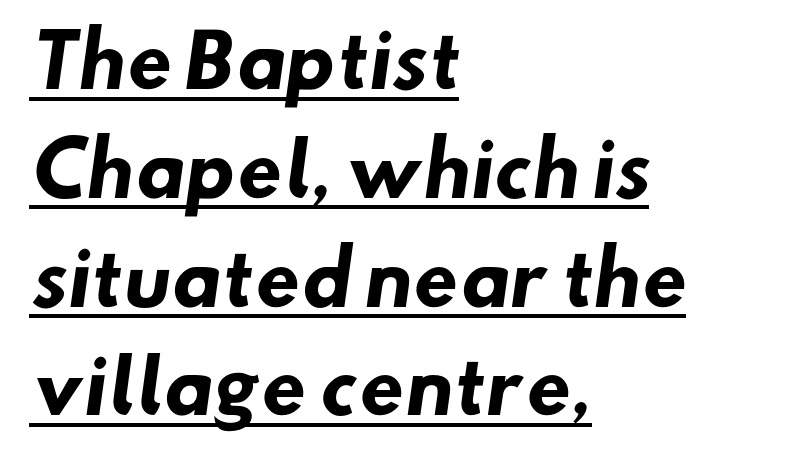
Q: Is the text bold? A: Yes.
Q: Is the typeface a serif or a sans-serif typeface? A: Sans-serif.
Q: Is the text underlined? A: Yes.
Q: How is the paragraph aligned? A: Left-aligned.
Q: Is the spacing between letters normal or unusually wide? A: Normal.
Q: Is the spacing between lines tight, normal or loose? A: Normal.
Q: Width (condensed, normal, or wide)? A: Normal.
Q: Stroke contrast? A: Low.
Q: x-height? A: Small.
Q: Monospaced? A: No.
